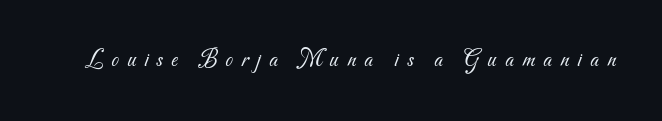
Compared with typical body copy, the letter spacing here is much looser. A bare baseline throughout the passage. The letters look calm and open, with moderate or lighter stems.
